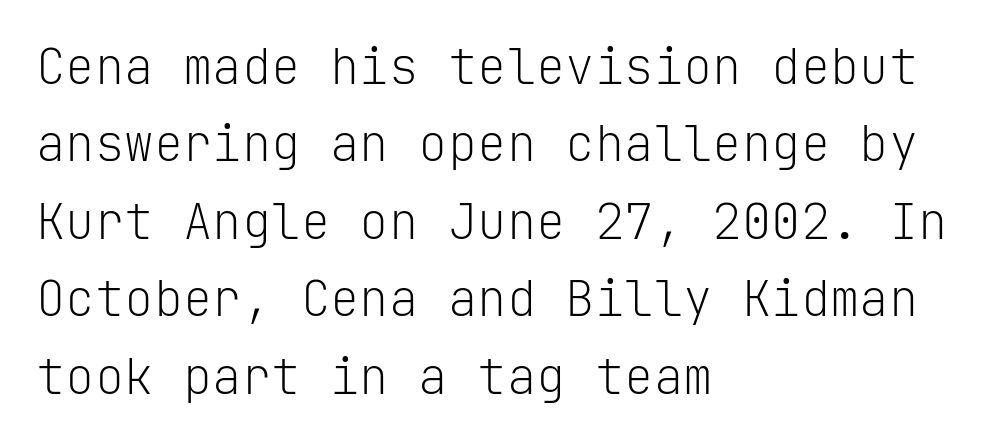
The image shows 49 px light sans-serif type, upright, monospaced; set left-aligned, normal line spacing (1.58x), normal letter spacing, not underlined; low stroke contrast and a medium x-height.
